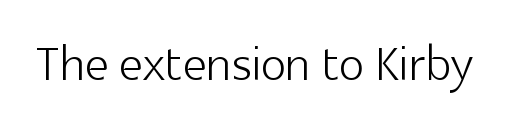
A sans-serif font was chosen for this passage. Ascenders rise straight up at ninety degrees. You could not count columns in this text — the font is proportionally spaced. Summary of weight: not heavy and not bold.
